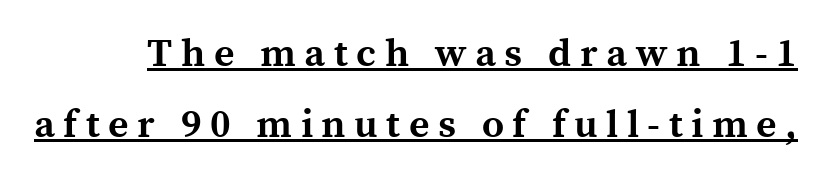
{"serif": "yes", "italic": "no", "bold": "yes", "weight": "bold", "width": "normal", "x_height": "medium", "monospaced": "no", "underline": "yes", "line_spacing_ratio": 1.81, "letter_spacing": "wide", "letter_spacing_em": 0.22, "glyph_px": 39}
